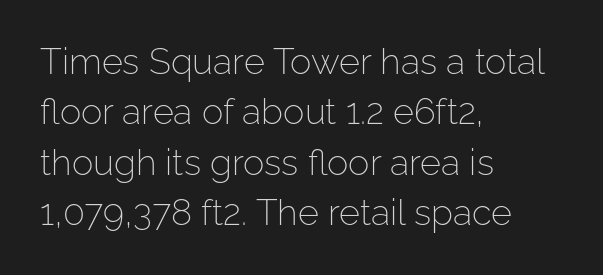
Q: Is the text bold? A: No.
Q: Is the text italic (slanted)? A: No, it is upright.
Q: Is the typeface a serif or a sans-serif typeface? A: Sans-serif.
Q: Is the text underlined? A: No.
Q: How is the paragraph aligned? A: Left-aligned.
Q: Is the spacing between letters normal or unusually wide? A: Normal.
Q: Is the spacing between lines tight, normal or loose? A: Normal.
Q: Width (condensed, normal, or wide)? A: Normal.
Q: Stroke contrast? A: Low.
Q: x-height? A: Medium.
Q: Monospaced? A: No.
